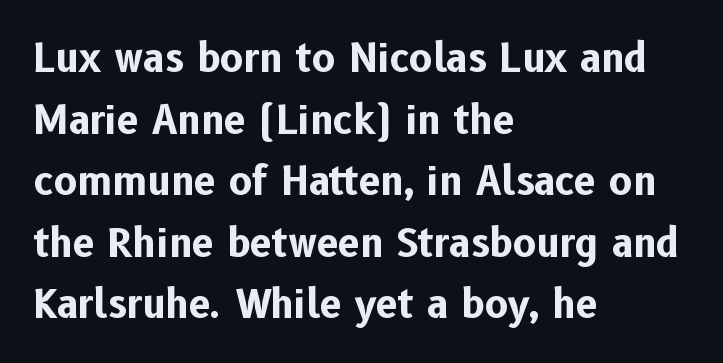
Q: Is the text bold? A: Yes.
Q: Is the text italic (slanted)? A: No, it is upright.
Q: Is the typeface a serif or a sans-serif typeface? A: Sans-serif.
Q: Is the text underlined? A: No.
Q: How is the paragraph aligned? A: Left-aligned.
Q: Is the spacing between letters normal or unusually wide? A: Normal.
Q: Is the spacing between lines tight, normal or loose? A: Normal.
Q: Width (condensed, normal, or wide)? A: Normal.
Q: Stroke contrast? A: Low.
Q: x-height? A: Medium.
Q: Monospaced? A: No.
